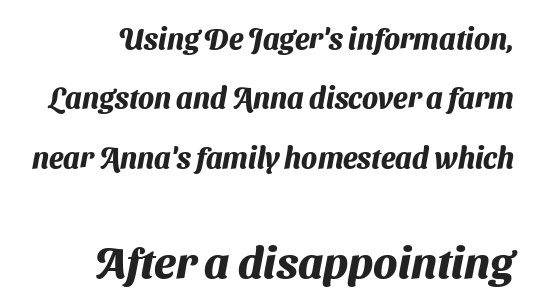
Proportional: the letters do not fall into vertical columns. Which margin do the lines hug? The right one — the left edge is uneven. Grotesque or geometric, the face here clearly has no serifs. Heft: maximum for text — a bold. Just letters on the line, the space beneath them empty.
